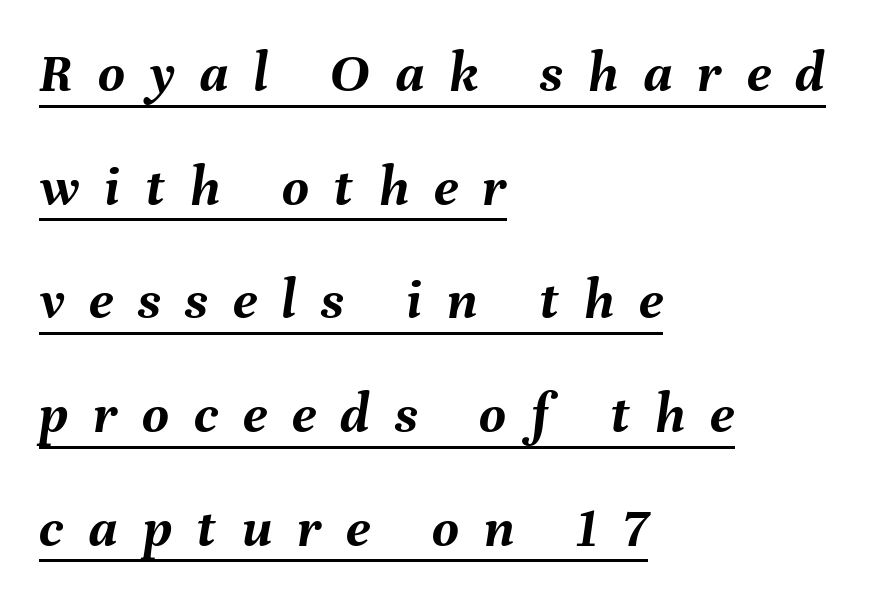
The image shows 58 px semibold type, italic (leaning right); set left-aligned, loose line spacing (1.96x), unusually wide letter spacing (+0.43 em), underlined; medium stroke contrast and a medium x-height.
